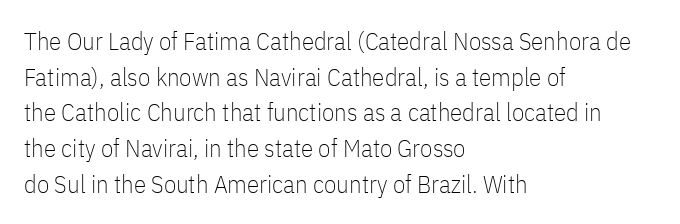
The image shows 25 px text type, upright; set left-aligned, normal line spacing (1.43x), normal letter spacing, not underlined.
